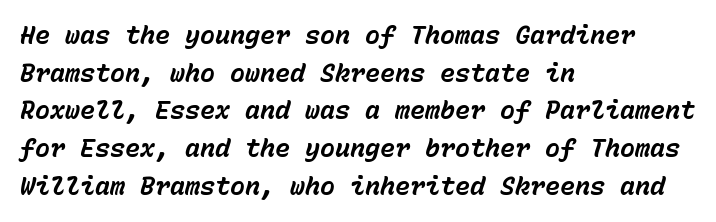
Horizontal bands of white between lines are of average thickness. The text block is weighted toward the left margin, trailing off unevenly rightward. Check the space under the baseline: it is left empty. The axis of the letterforms is tilted away from vertical.
